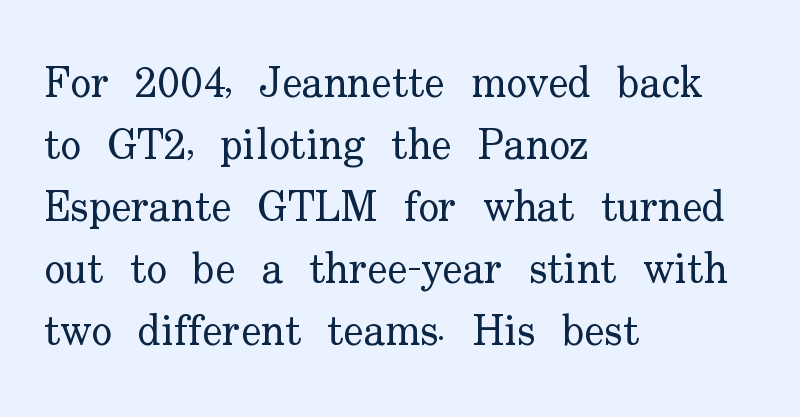
The image shows 43 px regular-weight serif type, upright; set left-aligned, normal line spacing (1.44x), normal letter spacing, not underlined; low stroke contrast and a small x-height.
